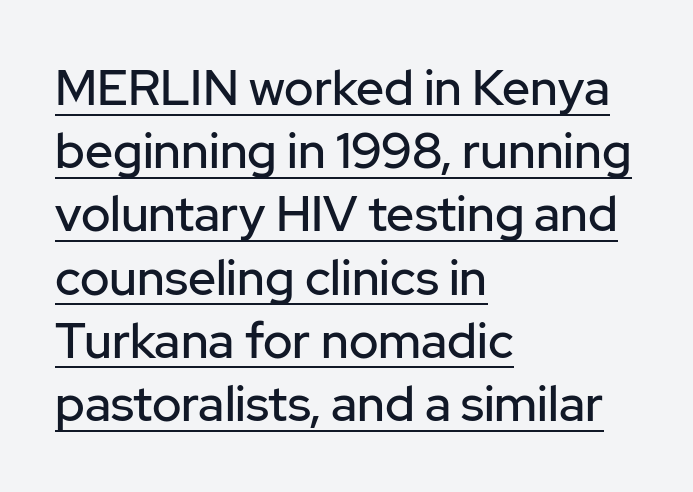
{"serif": "no", "italic": "no", "width": "normal", "stroke_contrast": "low", "x_height": "medium", "monospaced": "no", "underline": "yes", "align": "left", "line_spacing": "normal", "line_spacing_ratio": 1.29, "letter_spacing": "normal", "letter_spacing_em": 0.0, "glyph_px": 49}
